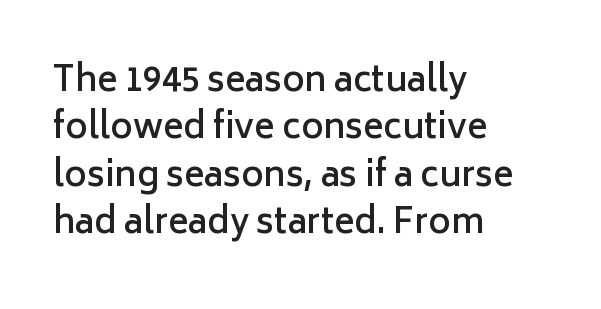
Q: Is the text bold? A: Semi-bold.
Q: Is the text italic (slanted)? A: No, it is upright.
Q: Is the typeface a serif or a sans-serif typeface? A: Sans-serif.
Q: Is the text underlined? A: No.
Q: How is the paragraph aligned? A: Left-aligned.
Q: Is the spacing between letters normal or unusually wide? A: Normal.
Q: Is the spacing between lines tight, normal or loose? A: Normal.
Q: Width (condensed, normal, or wide)? A: Normal.
Q: Stroke contrast? A: Low.
Q: x-height? A: Medium.
Q: Monospaced? A: No.
